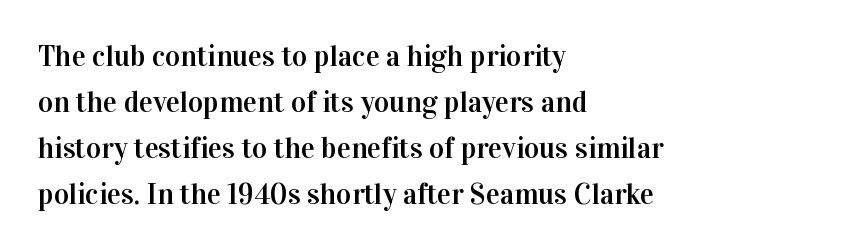
Q: Is the text italic (slanted)? A: No, it is upright.
Q: Is the typeface a serif or a sans-serif typeface? A: Serif.
Q: Is the text underlined? A: No.
Q: How is the paragraph aligned? A: Left-aligned.
Q: Is the spacing between letters normal or unusually wide? A: Normal.
Q: Is the spacing between lines tight, normal or loose? A: Normal.
Q: Width (condensed, normal, or wide)? A: Normal.
Q: Stroke contrast? A: High.
Q: x-height? A: Medium.
Q: Monospaced? A: No.
